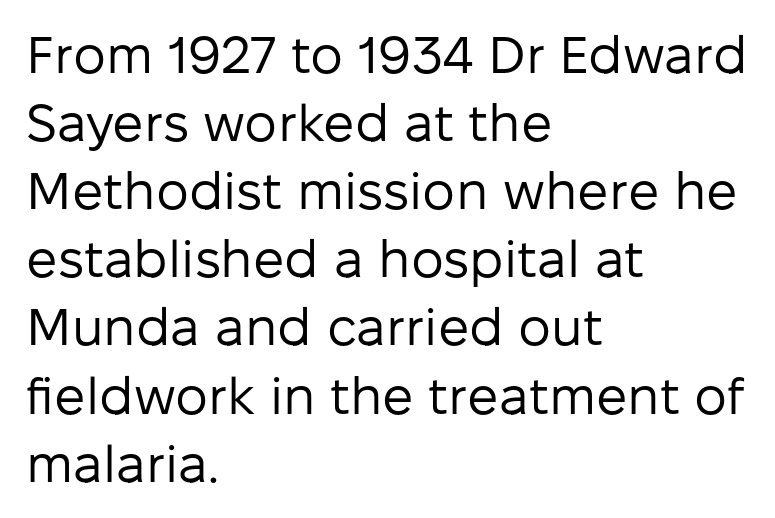
{"serif": "no", "italic": "no", "bold": "no", "weight": "regular", "width": "normal", "stroke_contrast": "low", "x_height": "medium", "monospaced": "no", "underline": "no", "align": "left", "line_spacing": "normal", "line_spacing_ratio": 1.31, "letter_spacing": "normal", "letter_spacing_em": 0.0, "glyph_px": 52}
